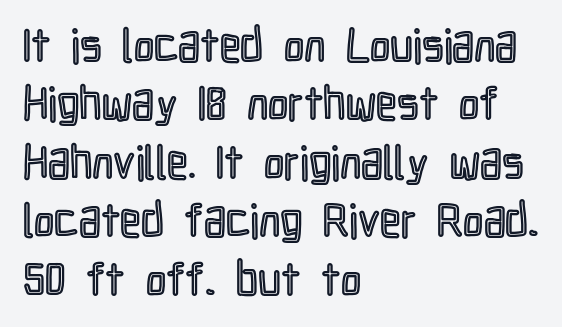
{"italic": "no", "width": "condensed", "x_height": "medium", "monospaced": "no", "underline": "no", "align": "left", "line_spacing": "normal", "line_spacing_ratio": 1.27, "letter_spacing": "normal", "letter_spacing_em": 0.0, "glyph_px": 46}
